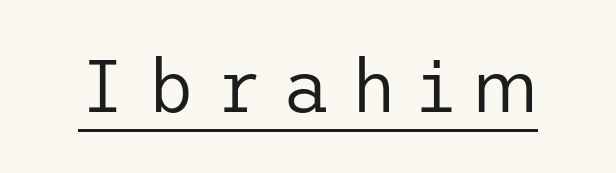
The image shows 73 px regular-weight sans-serif type, upright; set unusually wide letter spacing (+0.28 em), underlined; low stroke contrast and a medium x-height.
